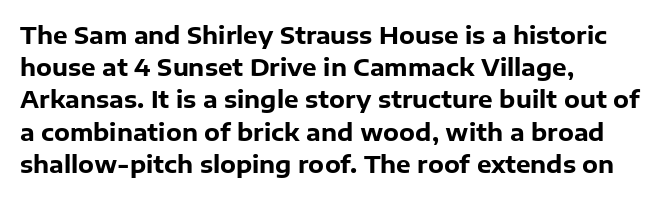
{"italic": "no", "bold": "yes", "underline": "no", "align": "left", "line_spacing": "normal", "line_spacing_ratio": 1.4, "letter_spacing": "normal", "letter_spacing_em": 0.0, "glyph_px": 23}
